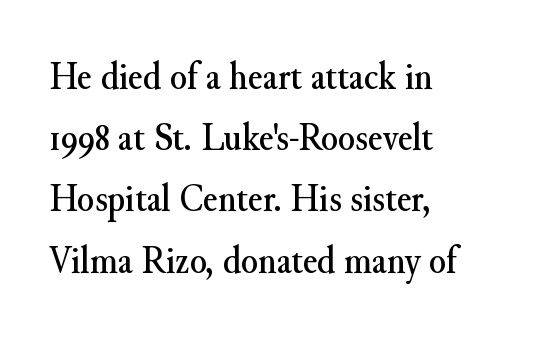
Character widths vary here, with narrow letters taking less room than wide ones. Does the copy run flush right? No — it runs flush left. The block of text has a typical density, with ordinary space between rows. Small tapered or slab feet sit at the stroke ends, so this counts as serif. The letters sit at their default tracking, neither squeezed nor spread. The passage shown is not underscored anywhere.
